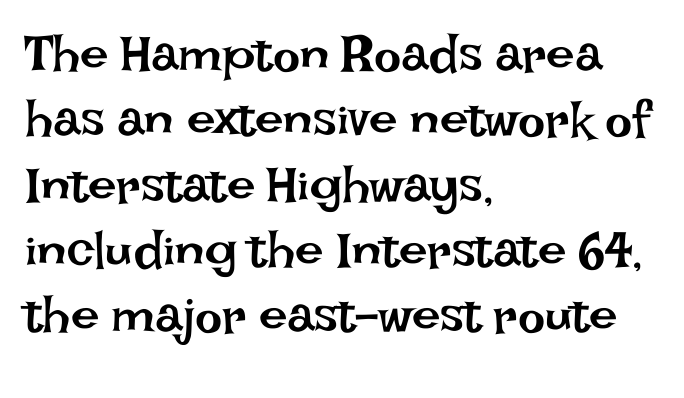
Q: Is the text bold? A: No.
Q: Is the text italic (slanted)? A: No, it is upright.
Q: Is the text underlined? A: No.
Q: How is the paragraph aligned? A: Left-aligned.
Q: Is the spacing between letters normal or unusually wide? A: Normal.
Q: Is the spacing between lines tight, normal or loose? A: Normal.
Q: Width (condensed, normal, or wide)? A: Normal.
Q: Stroke contrast? A: Low.
Q: x-height? A: Large.
Q: Monospaced? A: No.
